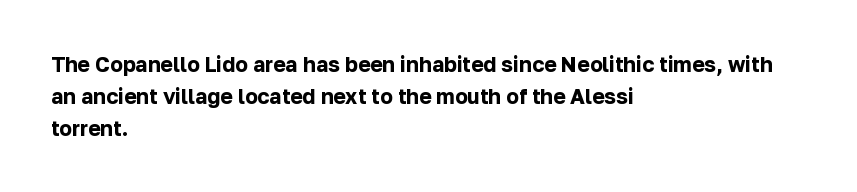
{"italic": "no", "bold": "yes", "underline": "no", "align": "left", "line_spacing": "normal", "line_spacing_ratio": 1.52, "letter_spacing": "normal", "letter_spacing_em": 0.0, "glyph_px": 21}
